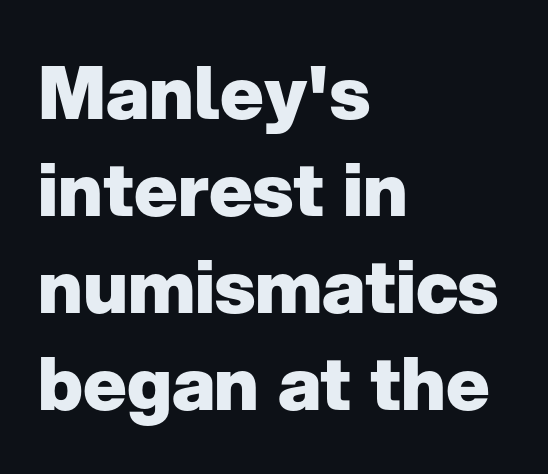
The image shows 73 px heavy sans-serif type, upright; set left-aligned, normal line spacing (1.33x), normal letter spacing, not underlined; low stroke contrast and a medium x-height.
